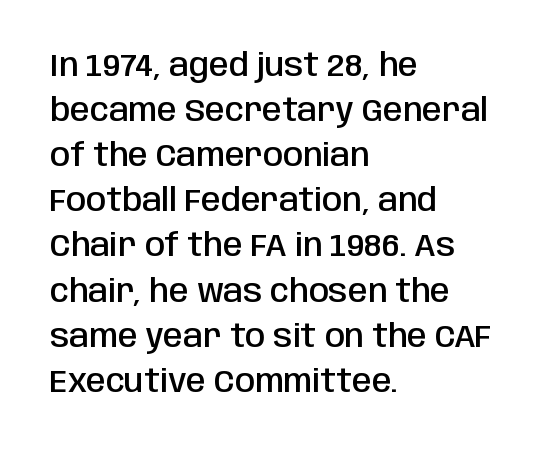
The image shows 32 px semibold, condensed sans-serif type, upright; set left-aligned, normal line spacing (1.41x), normal letter spacing, not underlined; low stroke contrast and a large x-height.
